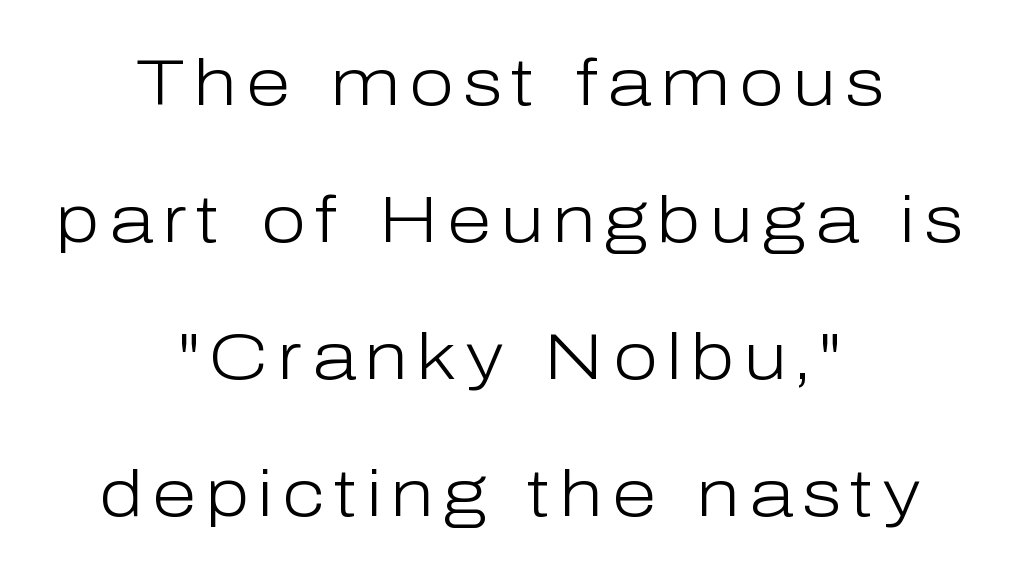
This sample uses a sans-serif face. This sample is center-justified, so both line endings float freely. Compared with typical paragraphs, the rows here are farther apart. Nope, not italic — everything's standing straight.
